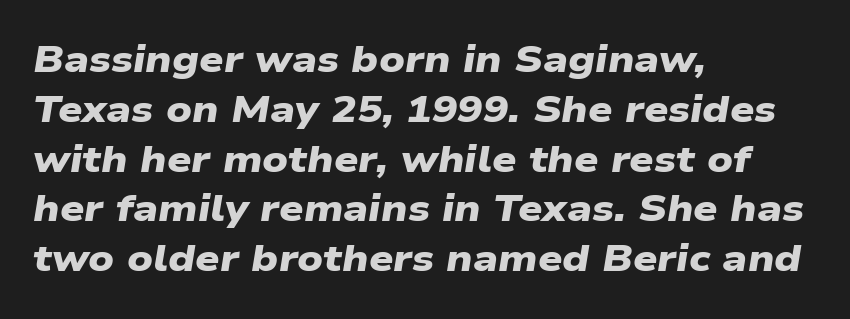
{"serif": "no", "bold": "yes", "weight": "heavy", "width": "wide", "stroke_contrast": "low", "x_height": "medium", "monospaced": "no", "underline": "no", "align": "left", "line_spacing": "normal", "line_spacing_ratio": 1.31, "letter_spacing": "normal", "letter_spacing_em": 0.0, "glyph_px": 38}
